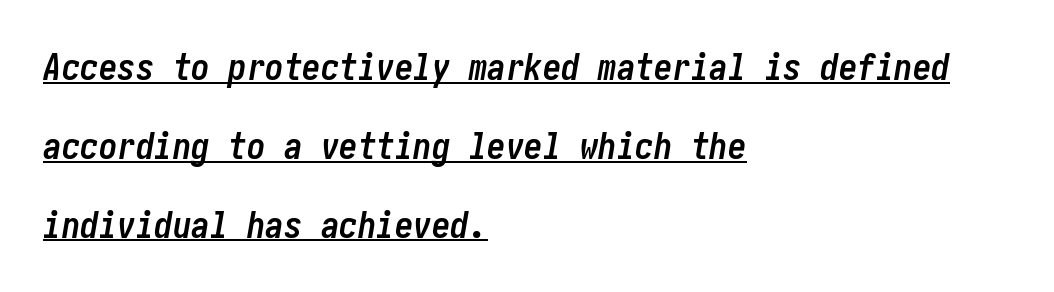
{"italic": "yes", "lean": "right", "slant_degrees": 10, "bold": "yes", "weight": "semibold", "width": "condensed", "stroke_contrast": "low", "x_height": "medium", "underline": "yes", "align": "left", "line_spacing": "loose", "line_spacing_ratio": 2.13, "letter_spacing": "normal", "letter_spacing_em": 0.0, "glyph_px": 37}
